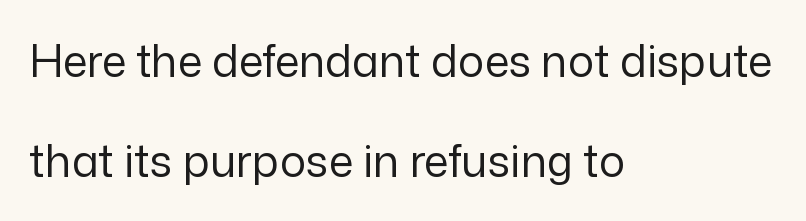
The image shows 44 px regular-weight sans-serif type, upright; set left-aligned, loose line spacing (2.27x), normal letter spacing, not underlined; low stroke contrast and a medium x-height.
